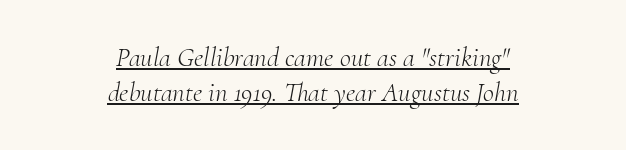
{"italic": "yes", "lean": "right", "slant_degrees": 10, "bold": "no", "underline": "yes", "align": "center", "line_spacing": "normal", "line_spacing_ratio": 1.28, "letter_spacing": "normal", "letter_spacing_em": 0.0, "glyph_px": 27}
